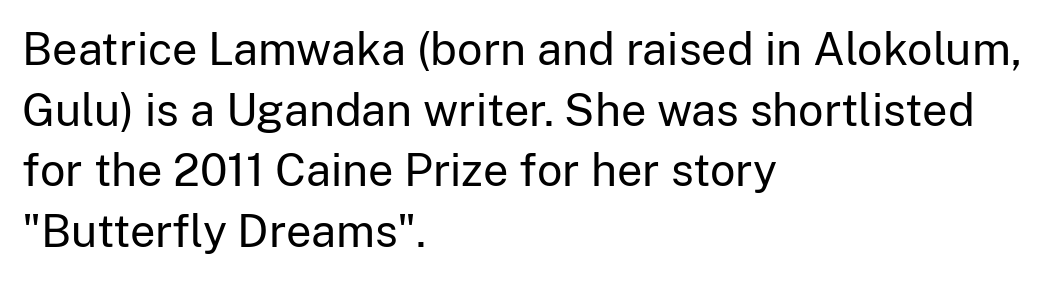
Character widths vary here, with narrow letters taking less room than wide ones. The passage shown has conventional tracking throughout. If you drew a ruler down the left edge, every line would touch it. In terms of leading, this rendering sits right in the middle.
